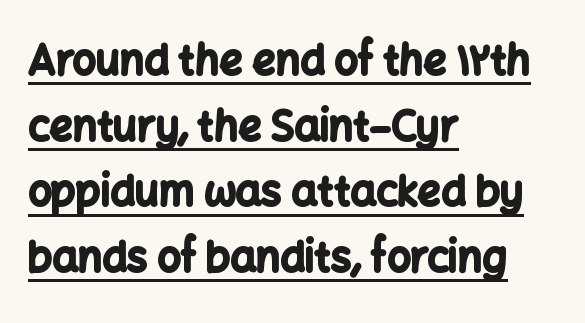
Think of a printed novel: that variable character pitch is what you see here. Notice how the stems are strictly vertical — no italics here. Short and long lines alike share a common starting point at left. Emphasis is given by a line drawn under the lettering. Compared with typical paragraphs, the rows here are spaced about the same.
